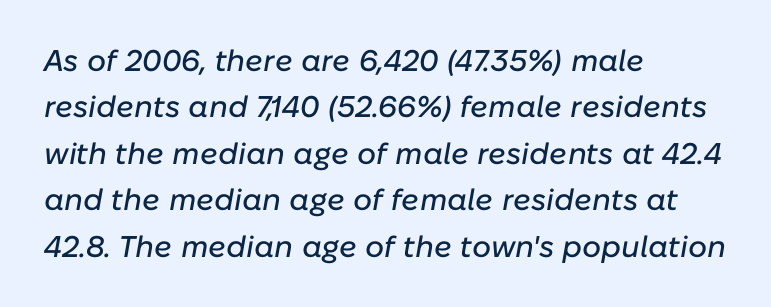
{"italic": "yes", "lean": "right", "slant_degrees": 10, "width": "normal", "stroke_contrast": "low", "x_height": "medium", "monospaced": "no", "underline": "no", "align": "left", "line_spacing": "normal", "line_spacing_ratio": 1.55, "letter_spacing": "normal", "letter_spacing_em": 0.0, "glyph_px": 30}
